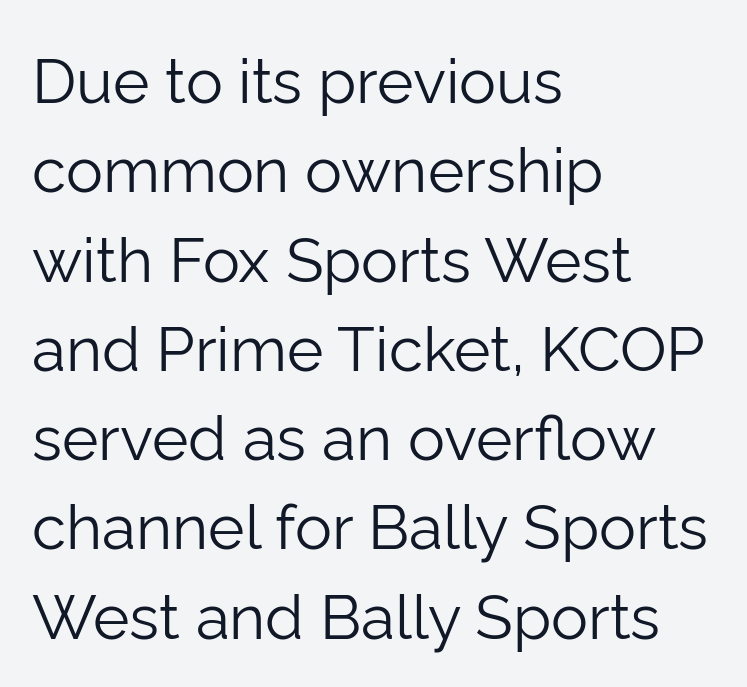
{"serif": "no", "italic": "no", "bold": "no", "weight": "light", "width": "normal", "stroke_contrast": "low", "x_height": "medium", "monospaced": "no", "underline": "no", "align": "left", "line_spacing": "normal", "line_spacing_ratio": 1.44, "letter_spacing": "normal", "letter_spacing_em": 0.0, "glyph_px": 62}
